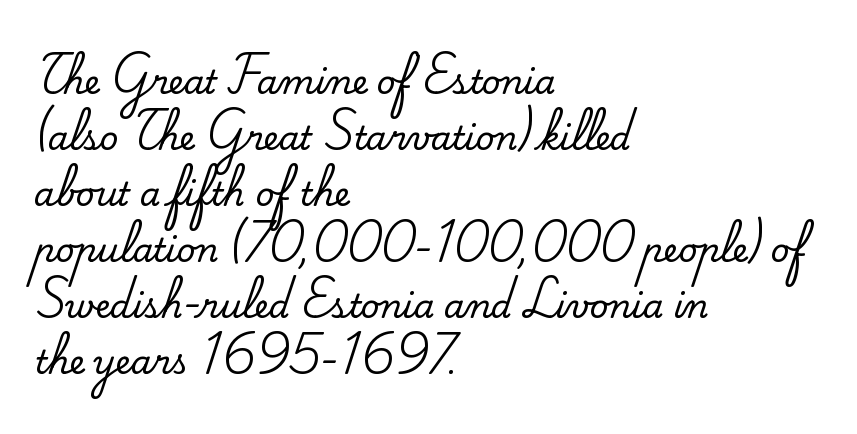
{"serif": "yes", "width": "normal", "stroke_contrast": "medium", "x_height": "small", "monospaced": "no", "underline": "no", "align": "left", "line_spacing": "normal", "line_spacing_ratio": 1.7, "letter_spacing": "normal", "letter_spacing_em": 0.0, "glyph_px": 33}
